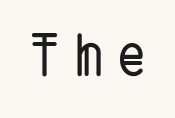
{"serif": "no", "width": "condensed", "stroke_contrast": "low", "x_height": "medium", "monospaced": "no", "underline": "no", "letter_spacing": "wide", "letter_spacing_em": 0.26, "glyph_px": 57}
